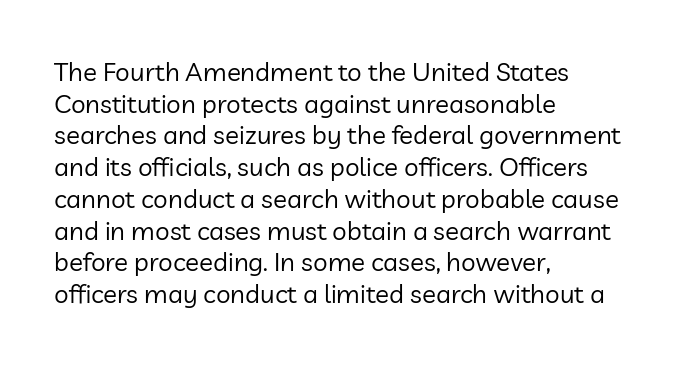
The image shows 26 px text type, upright; set left-aligned, line spacing 1.22x, normal letter spacing, not underlined.
